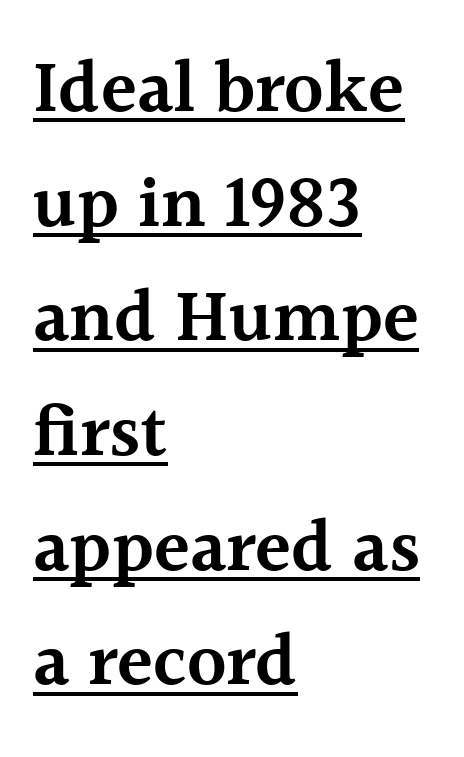
{"serif": "yes", "italic": "no", "bold": "semi", "weight": "semibold", "width": "normal", "x_height": "medium", "monospaced": "no", "underline": "yes", "align": "left", "line_spacing": "normal", "line_spacing_ratio": 1.55, "letter_spacing": "normal", "letter_spacing_em": 0.0, "glyph_px": 74}
